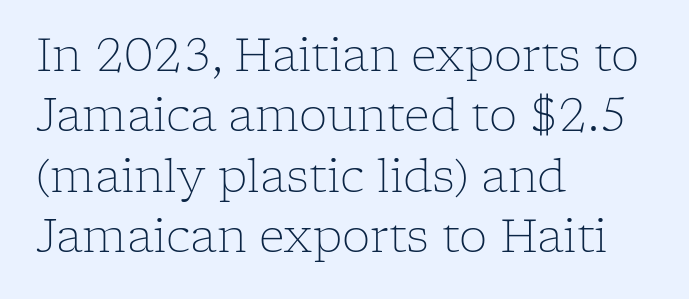
Q: Is the text bold? A: No.
Q: Is the text italic (slanted)? A: No, it is upright.
Q: Is the typeface a serif or a sans-serif typeface? A: Serif.
Q: Is the text underlined? A: No.
Q: How is the paragraph aligned? A: Left-aligned.
Q: Is the spacing between letters normal or unusually wide? A: Normal.
Q: Is the spacing between lines tight, normal or loose? A: Normal.
Q: Width (condensed, normal, or wide)? A: Normal.
Q: Stroke contrast? A: Low.
Q: x-height? A: Medium.
Q: Monospaced? A: No.
